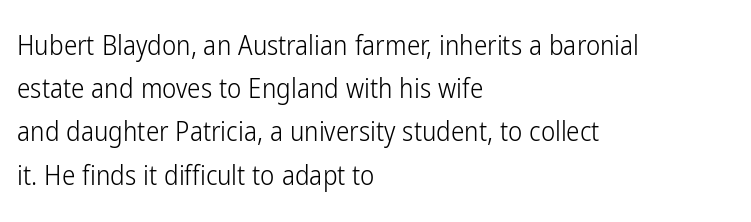
{"italic": "no", "bold": "no", "underline": "no", "align": "left", "line_spacing": "normal", "line_spacing_ratio": 1.6, "letter_spacing": "normal", "letter_spacing_em": 0.0, "glyph_px": 27}
